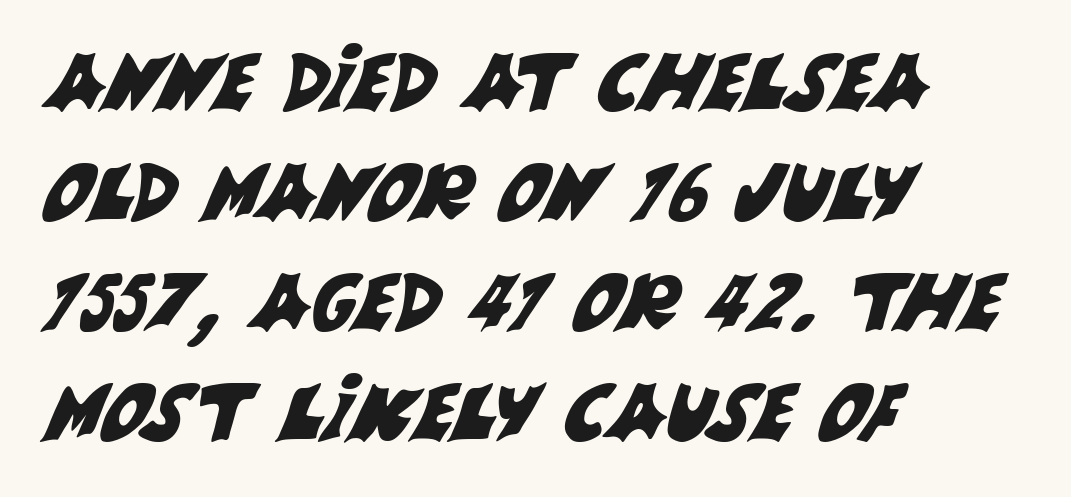
Q: Is the typeface a serif or a sans-serif typeface? A: Sans-serif.
Q: Is the text underlined? A: No.
Q: How is the paragraph aligned? A: Left-aligned.
Q: Is the spacing between letters normal or unusually wide? A: Normal.
Q: Is the spacing between lines tight, normal or loose? A: Normal.
Q: Width (condensed, normal, or wide)? A: Normal.
Q: Stroke contrast? A: Medium.
Q: x-height? A: Large.
Q: Monospaced? A: No.
